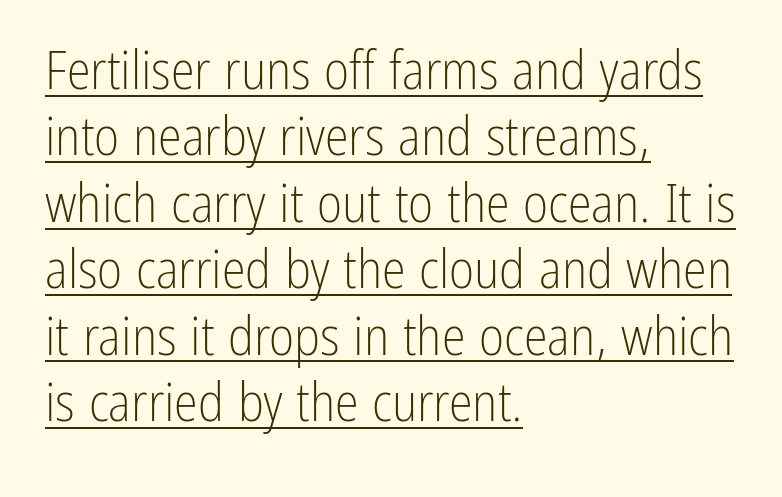
Looks like regular typesetting: each glyph gets only the width it needs. Posture: vertical. Check where the strokes stop: nothing finishes them off — pure sans. If you drew a ruler down the left edge, every line would touch it. Is there an underline? Yes — a line sits under the letters.
